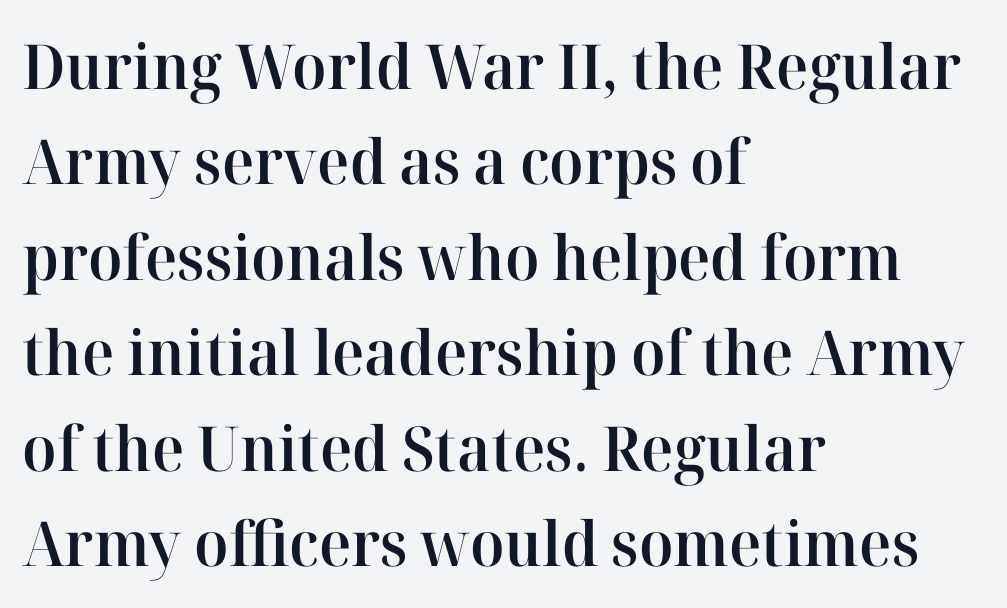
Q: Is the text bold? A: Semi-bold.
Q: Is the text italic (slanted)? A: No, it is upright.
Q: Is the typeface a serif or a sans-serif typeface? A: Serif.
Q: Is the text underlined? A: No.
Q: How is the paragraph aligned? A: Left-aligned.
Q: Is the spacing between letters normal or unusually wide? A: Normal.
Q: Is the spacing between lines tight, normal or loose? A: Normal.
Q: Width (condensed, normal, or wide)? A: Normal.
Q: Stroke contrast? A: High.
Q: x-height? A: Medium.
Q: Monospaced? A: No.
